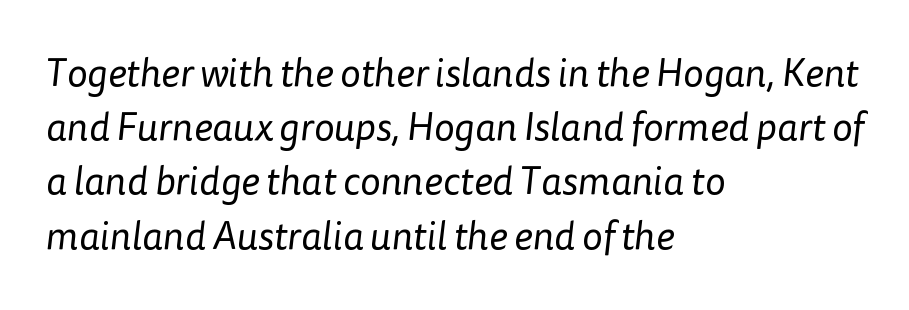
{"serif": "no", "bold": "no", "weight": "regular", "width": "normal", "stroke_contrast": "low", "x_height": "medium", "monospaced": "no", "underline": "no", "align": "left", "line_spacing": "normal", "line_spacing_ratio": 1.39, "letter_spacing": "normal", "letter_spacing_em": 0.0, "glyph_px": 39}
